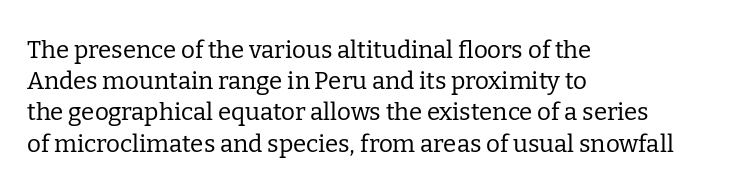
Q: Is the text bold? A: No.
Q: Is the text italic (slanted)? A: No, it is upright.
Q: Is the text underlined? A: No.
Q: How is the paragraph aligned? A: Left-aligned.
Q: Is the spacing between letters normal or unusually wide? A: Normal.
Q: Is the spacing between lines tight, normal or loose? A: Normal.
